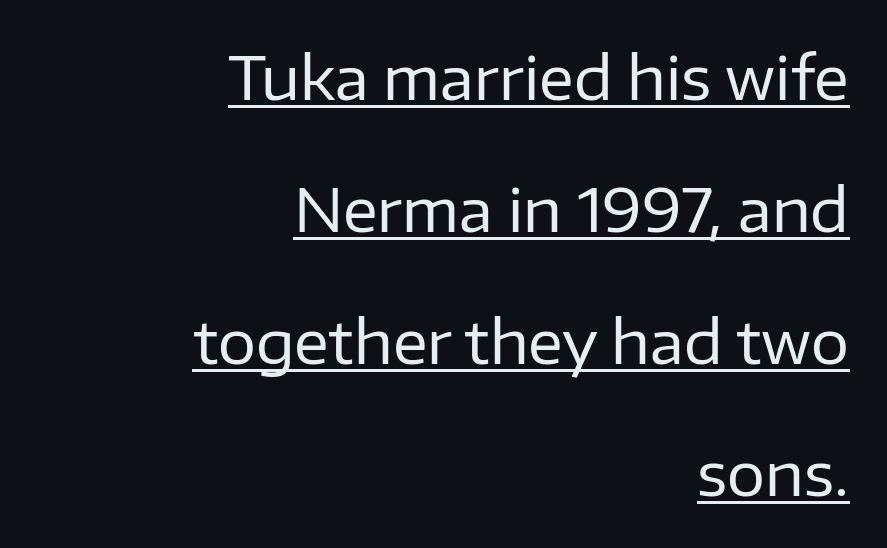
Q: Is the text bold? A: No.
Q: Is the text italic (slanted)? A: No, it is upright.
Q: Is the typeface a serif or a sans-serif typeface? A: Sans-serif.
Q: Is the text underlined? A: Yes.
Q: How is the paragraph aligned? A: Right-aligned.
Q: Is the spacing between letters normal or unusually wide? A: Normal.
Q: Is the spacing between lines tight, normal or loose? A: Loose.
Q: Width (condensed, normal, or wide)? A: Normal.
Q: Stroke contrast? A: Low.
Q: x-height? A: Medium.
Q: Monospaced? A: No.
